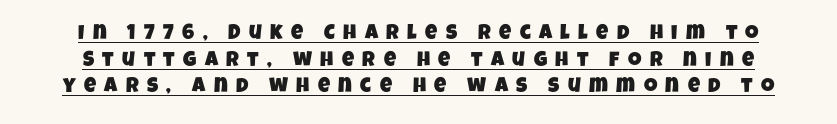
The specimen includes a rule beneath the text block's lines. A normal amount of white space separates one row of letters from the next. Observe the wide spacing: letters keep a clear distance from each other.
